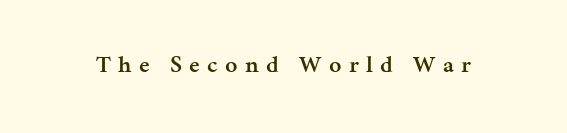
{"italic": "no", "bold": "semi", "underline": "no", "letter_spacing": "wide", "letter_spacing_em": 0.31, "glyph_px": 24}
